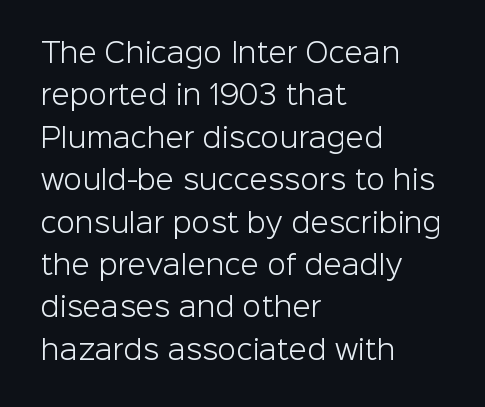
The image shows 27 px text type, upright; set left-aligned, normal line spacing (1.57x), normal letter spacing, not underlined.
